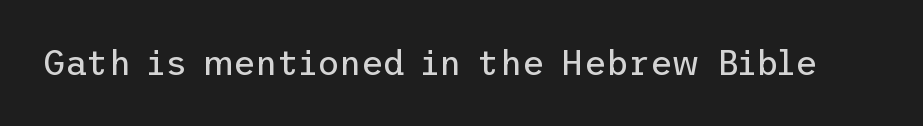
Underlining? Definitely not there. Are there feet on the stems? There aren't — it's a sans. The weight would be labelled regular, book, light, or lighter still. The rendering keeps characters at their native spacing. The typography opts for an upright posture over an oblique one.
